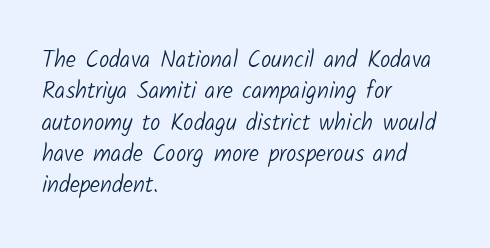
The image shows 23 px text type; set left-aligned, normal line spacing (1.36x), normal letter spacing, not underlined.
